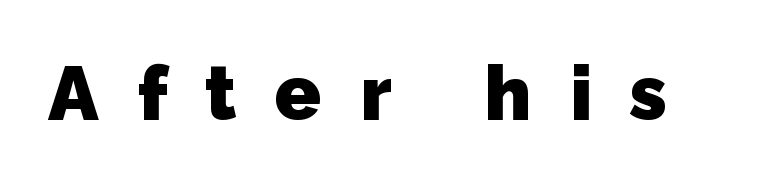
The image shows 76 px heavy sans-serif type; set unusually wide letter spacing (+0.5 em), not underlined; low stroke contrast and a medium x-height.
